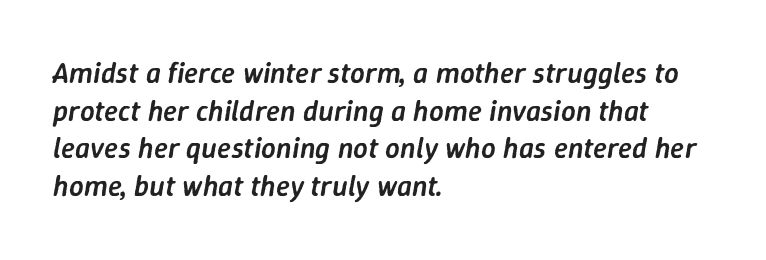
Q: Is the text bold? A: Semi-bold.
Q: Is the text italic (slanted)? A: Yes, it leans right by about 9 degrees.
Q: Is the text underlined? A: No.
Q: How is the paragraph aligned? A: Left-aligned.
Q: Is the spacing between letters normal or unusually wide? A: Normal.
Q: Is the spacing between lines tight, normal or loose? A: Normal.
Q: Width (condensed, normal, or wide)? A: Normal.
Q: Stroke contrast? A: Low.
Q: x-height? A: Medium.
Q: Monospaced? A: No.
